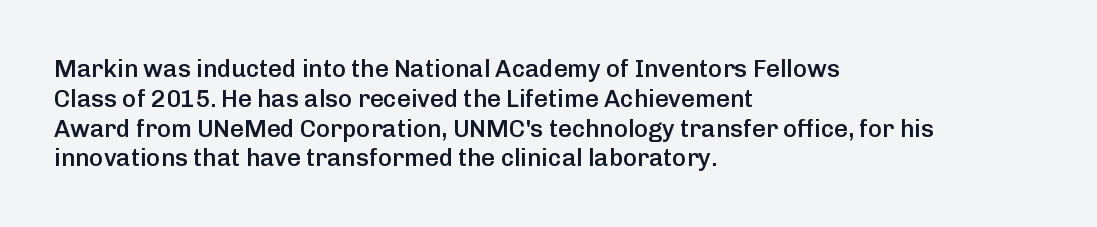
{"italic": "no", "bold": "semi", "underline": "no", "align": "left", "line_spacing_ratio": 1.24, "letter_spacing": "normal", "letter_spacing_em": 0.0, "glyph_px": 24}
